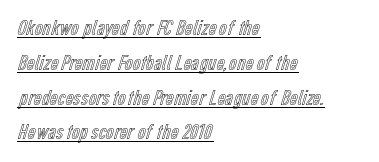
Q: Is the text italic (slanted)? A: Yes.
Q: Is the text underlined? A: Yes.
Q: How is the paragraph aligned? A: Left-aligned.
Q: Is the spacing between letters normal or unusually wide? A: Normal.
Q: Is the spacing between lines tight, normal or loose? A: Normal.
